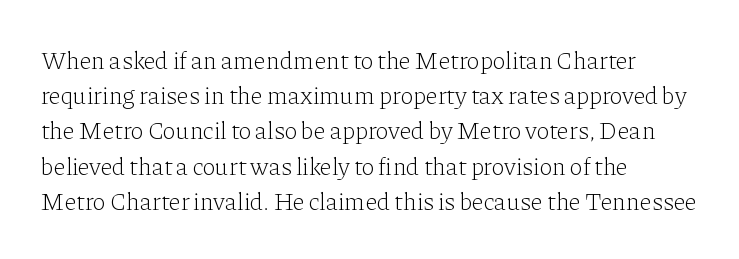
Weight: not bold — regular or lighter. Summary of vertical rhythm: regular, with standard interline spacing. Italic? Not at all — the glyphs are vertical. Words appear dense and cohesive because spacing is normal. Glance below the letters and you will spot only blank space.
